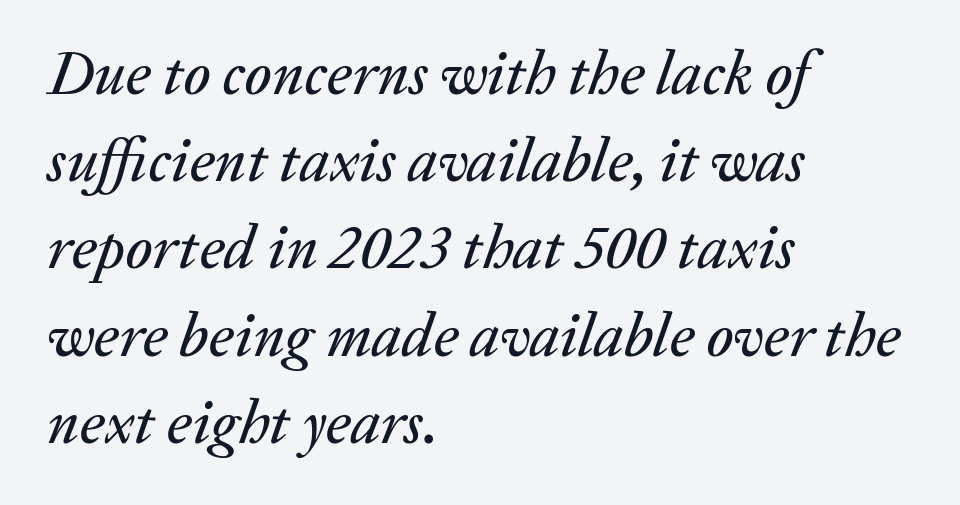
Q: Is the text italic (slanted)? A: Yes, it leans right by about 20 degrees.
Q: Is the text underlined? A: No.
Q: How is the paragraph aligned? A: Left-aligned.
Q: Is the spacing between letters normal or unusually wide? A: Normal.
Q: Is the spacing between lines tight, normal or loose? A: Normal.
Q: Width (condensed, normal, or wide)? A: Normal.
Q: Stroke contrast? A: Low.
Q: x-height? A: Medium.
Q: Monospaced? A: No.
